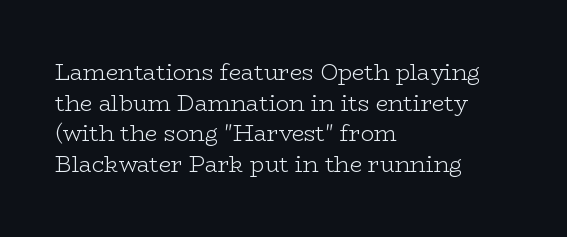
Here the glyphs are tracked normally, forming tight word shapes. This sample keeps an unexceptional amount of space between lines. Every character sits straight up, as roman type does. Each stroke keeps to a modest, everyday thickness or less. This rendering uses left alignment, leaving the right contour irregular. Descenders are the only things crossing below the line.
